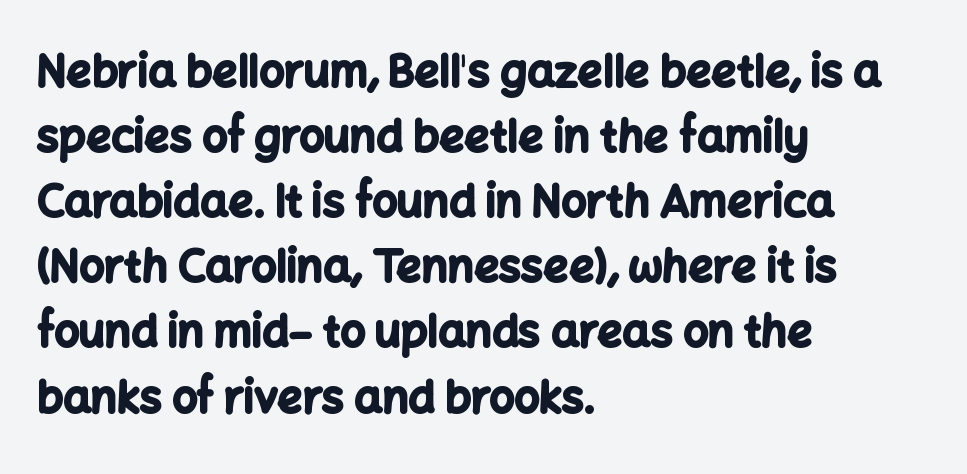
The image shows 44 px bold sans-serif type, upright; set left-aligned, normal line spacing (1.48x), normal letter spacing, not underlined; low stroke contrast and a medium x-height.
